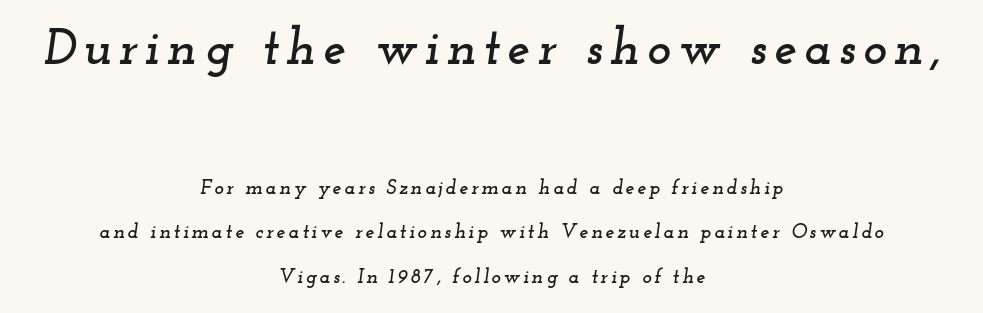
You can tell it's italic because the verticals aren't actually vertical. The baseline area is clear. These two chunks differ in scale, with the top chunk taking the larger measure. Spacing verdict: proportional, widths tailored to each character. Short and long lines alike share a common midpoint. Whoever set this chose breathing room over compactness in the vertical rhythm.
